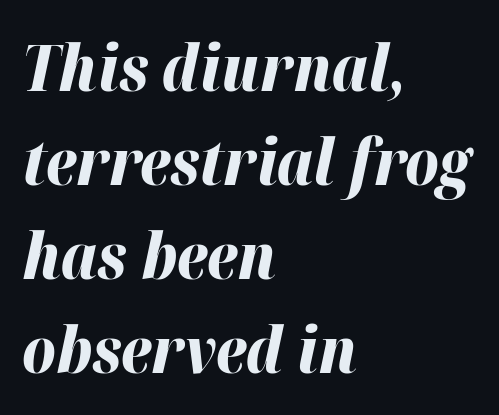
{"italic": "yes", "lean": "right", "slant_degrees": 12, "bold": "yes", "weight": "bold", "width": "normal", "stroke_contrast": "high", "x_height": "medium", "monospaced": "no", "underline": "no", "align": "left", "line_spacing": "normal", "line_spacing_ratio": 1.47, "letter_spacing": "normal", "letter_spacing_em": 0.0, "glyph_px": 64}
